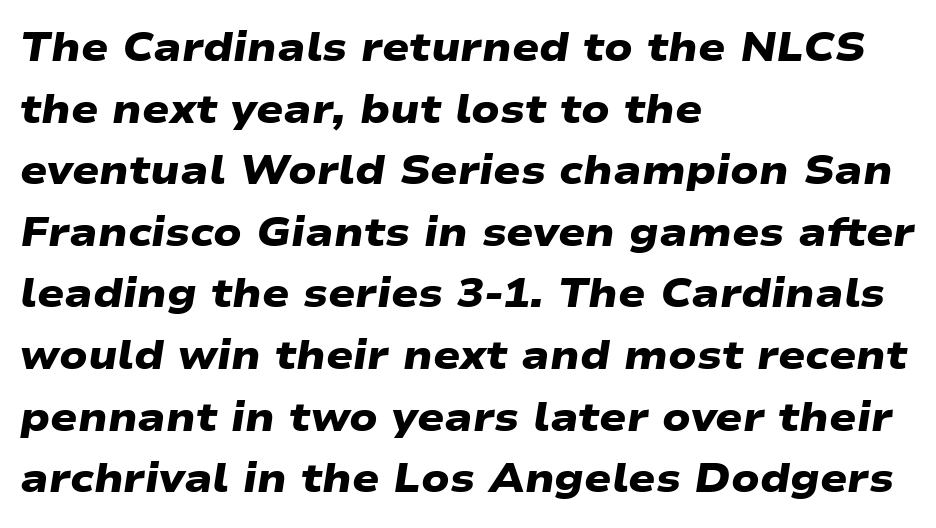
{"serif": "no", "bold": "yes", "weight": "heavy", "width": "wide", "stroke_contrast": "low", "x_height": "medium", "monospaced": "no", "underline": "no", "align": "left", "line_spacing": "normal", "line_spacing_ratio": 1.54, "letter_spacing": "normal", "letter_spacing_em": 0.0, "glyph_px": 40}
